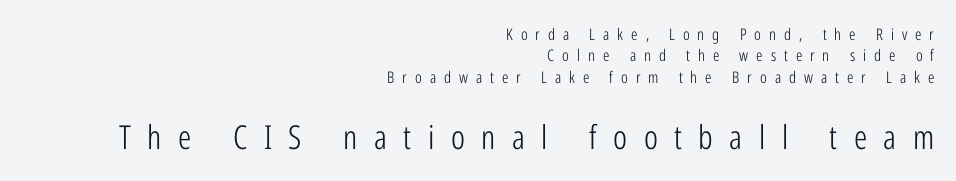
{"serif": "no", "italic": "no", "bold": "no", "weight": "light", "width": "condensed", "stroke_contrast": "low", "x_height": "medium", "monospaced": "no", "underline": "no", "align": "right", "line_spacing": "normal", "line_spacing_ratio": 1.34, "letter_spacing": "wide", "letter_spacing_em": 0.5, "larger_block": "second", "size_ratio": 2.06, "glyph_px": 33}
